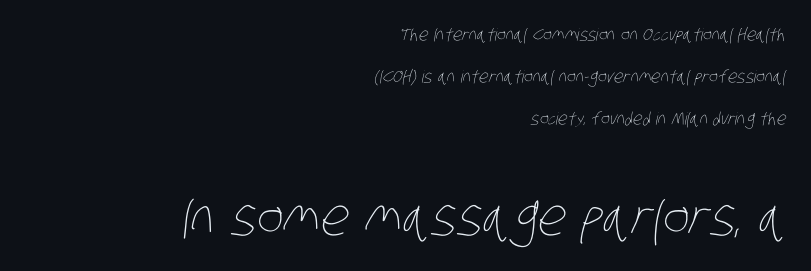
{"bold": "no", "weight": "thin", "width": "condensed", "stroke_contrast": "low", "x_height": "large", "monospaced": "no", "underline": "no", "align": "right", "line_spacing": "loose", "line_spacing_ratio": 2.47, "letter_spacing": "normal", "letter_spacing_em": 0.0, "larger_block": "second", "size_ratio": 3.0, "glyph_px": 51}
